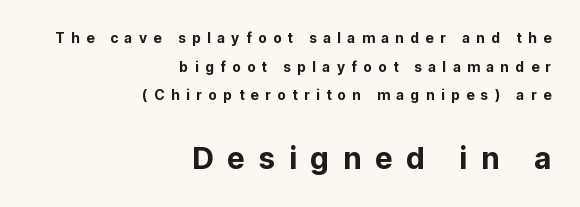
{"serif": "no", "italic": "no", "width": "normal", "stroke_contrast": "low", "x_height": "medium", "monospaced": "no", "underline": "no", "align": "right", "line_spacing": "loose", "line_spacing_ratio": 2.05, "letter_spacing": "wide", "letter_spacing_em": 0.45, "larger_block": "second", "size_ratio": 2.14, "glyph_px": 30}
